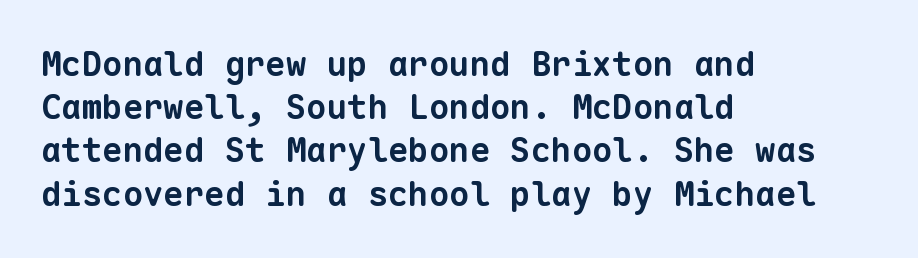
{"serif": "no", "bold": "yes", "weight": "bold", "width": "normal", "stroke_contrast": "low", "x_height": "medium", "monospaced": "yes", "underline": "no", "align": "left", "line_spacing": "normal", "line_spacing_ratio": 1.27, "letter_spacing": "normal", "letter_spacing_em": 0.0, "glyph_px": 34}
